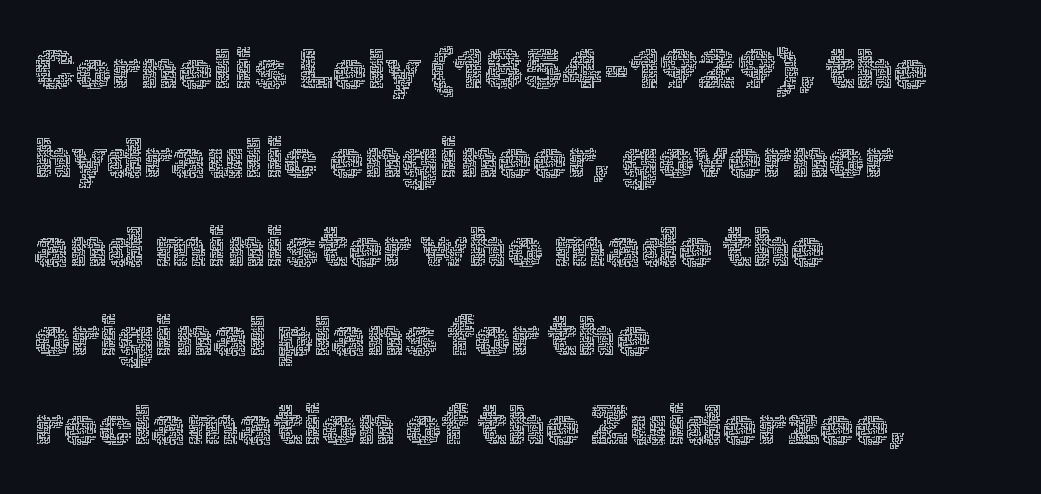
Q: Is the text bold? A: No.
Q: Is the text italic (slanted)? A: No, it is upright.
Q: Is the text underlined? A: No.
Q: How is the paragraph aligned? A: Left-aligned.
Q: Is the spacing between letters normal or unusually wide? A: Normal.
Q: Is the spacing between lines tight, normal or loose? A: Normal.
Q: Width (condensed, normal, or wide)? A: Normal.
Q: x-height? A: Medium.
Q: Monospaced? A: No.
